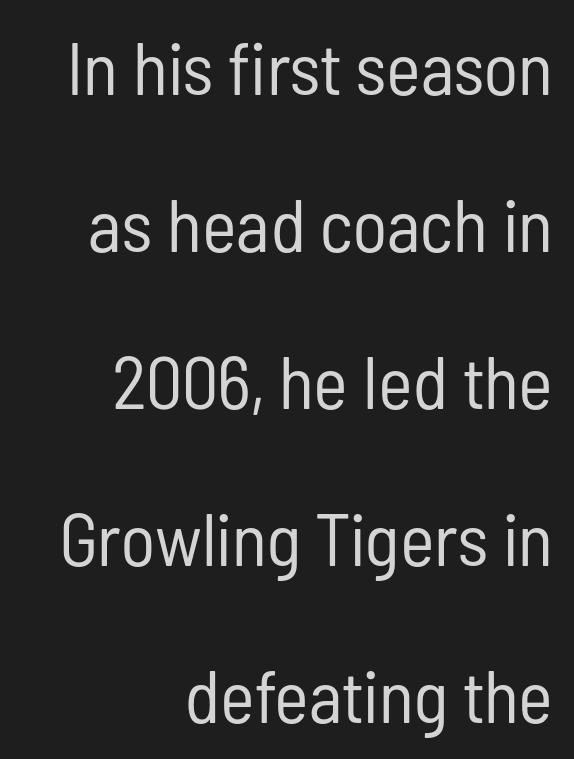
The face looks like a standard text weight, possibly lighter. Check the space under the baseline: it is left empty. Does the lettering tilt? It doesn't — this is upright. The font family rendered here belongs to the sans-serif group. A great deal of white space separates one row of letters from the next. Nobody touched the tracking dial on this one.
